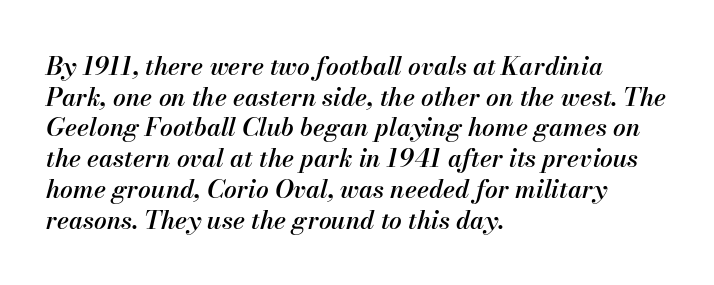
Q: Is the text bold? A: Semi-bold.
Q: Is the text italic (slanted)? A: Yes, it leans right by about 13 degrees.
Q: Is the text underlined? A: No.
Q: How is the paragraph aligned? A: Left-aligned.
Q: Is the spacing between letters normal or unusually wide? A: Normal.
